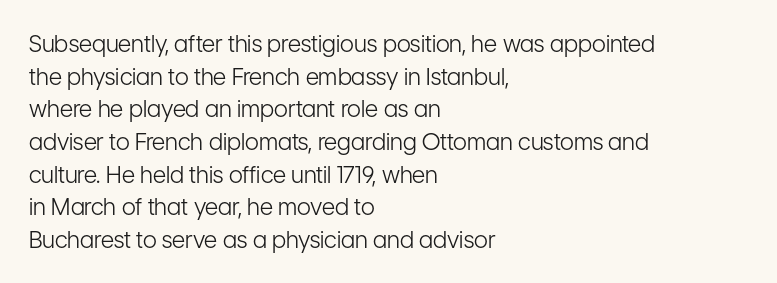
The image shows 23 px text type, upright; set left-aligned, normal line spacing (1.42x), normal letter spacing, not underlined.
